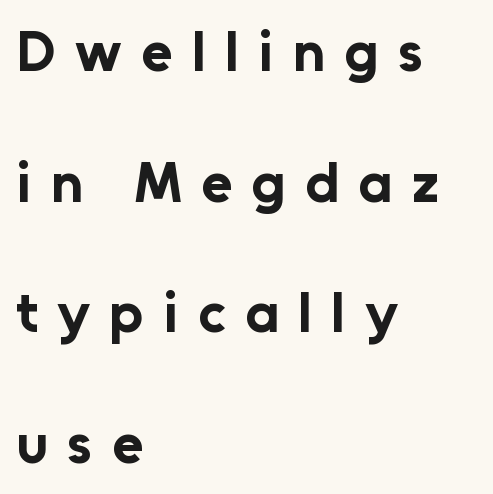
{"serif": "no", "italic": "no", "bold": "yes", "weight": "bold", "width": "normal", "stroke_contrast": "low", "x_height": "medium", "monospaced": "no", "underline": "no", "align": "left", "line_spacing": "loose", "line_spacing_ratio": 2.29, "letter_spacing": "wide", "letter_spacing_em": 0.34, "glyph_px": 57}
